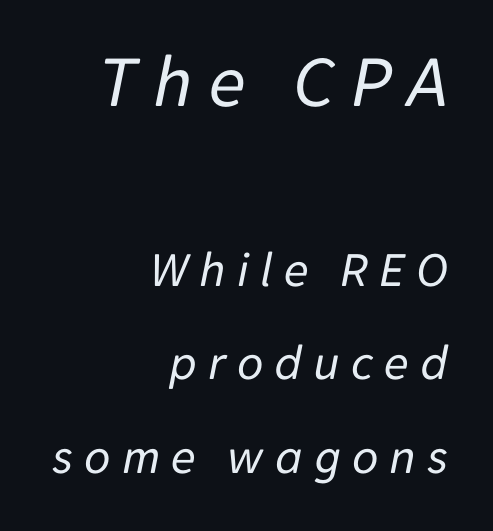
The image shows 76 px regular-weight type, italic (leaning right); set right-aligned, line spacing 1.83x, unusually wide letter spacing (+0.21 em), not underlined; the first (top) block is 1.49x larger; low stroke contrast and a medium x-height.
